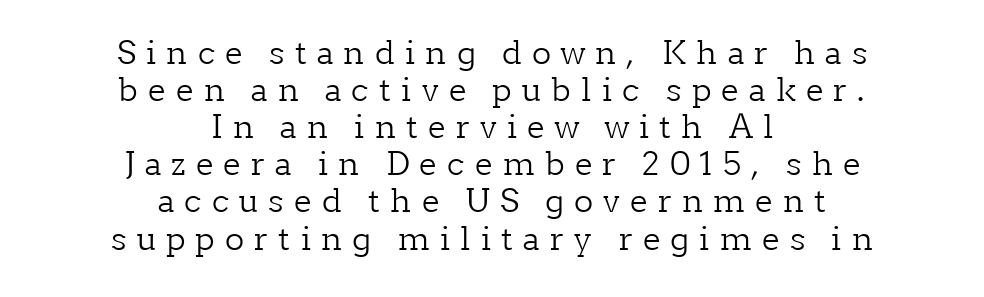
{"serif": "yes", "italic": "no", "bold": "no", "weight": "light", "width": "normal", "stroke_contrast": "low", "x_height": "medium", "monospaced": "no", "underline": "no", "align": "center", "line_spacing_ratio": 1.16, "letter_spacing": "wide", "letter_spacing_em": 0.32, "glyph_px": 32}
